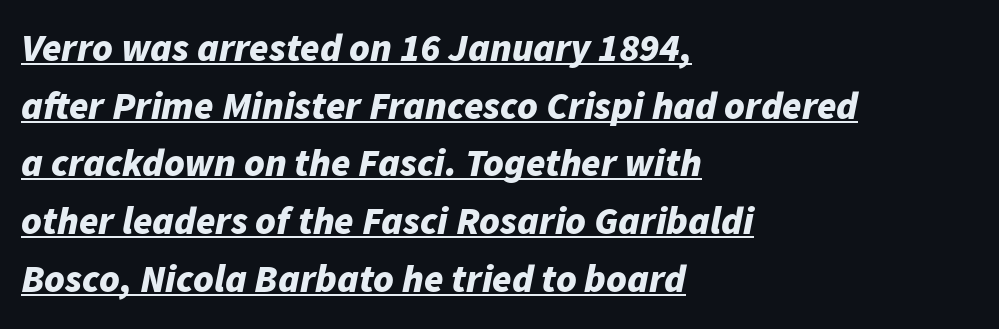
{"italic": "yes", "lean": "right", "slant_degrees": 11, "bold": "yes", "weight": "bold", "width": "normal", "stroke_contrast": "low", "x_height": "medium", "monospaced": "no", "underline": "yes", "align": "left", "line_spacing": "normal", "line_spacing_ratio": 1.48, "letter_spacing": "normal", "letter_spacing_em": 0.0, "glyph_px": 39}
